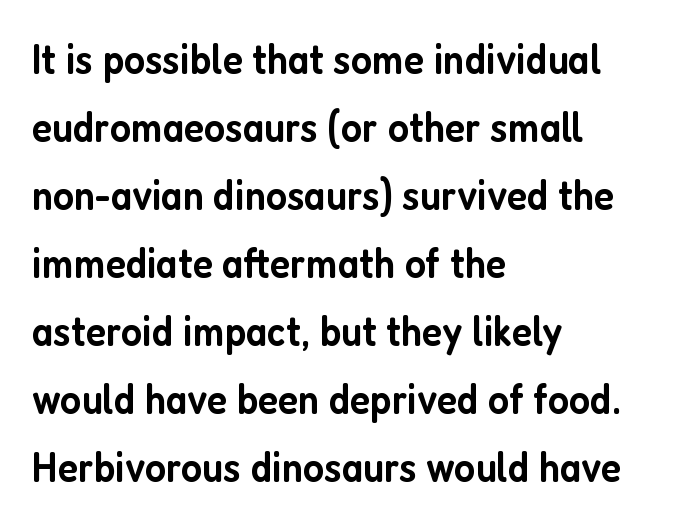
Q: Is the text bold? A: Semi-bold.
Q: Is the text italic (slanted)? A: No, it is upright.
Q: Is the typeface a serif or a sans-serif typeface? A: Sans-serif.
Q: Is the text underlined? A: No.
Q: How is the paragraph aligned? A: Left-aligned.
Q: Is the spacing between letters normal or unusually wide? A: Normal.
Q: Is the spacing between lines tight, normal or loose? A: Normal.
Q: Width (condensed, normal, or wide)? A: Condensed.
Q: Stroke contrast? A: Low.
Q: x-height? A: Medium.
Q: Monospaced? A: No.
